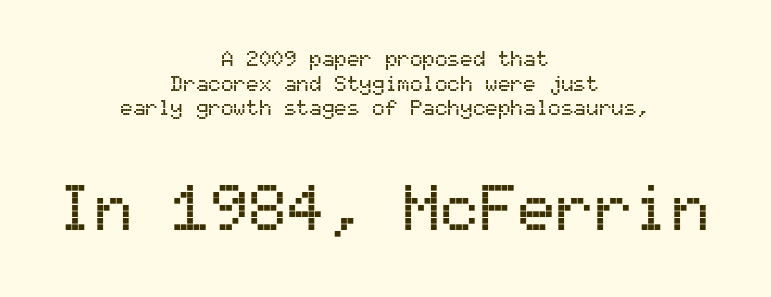
Regarding serifs, this sample does without them. The space directly below the letters is spotless. The rendering uses typewriter-style spacing with identical character cells. The type sits square on the baseline with zero lean.
